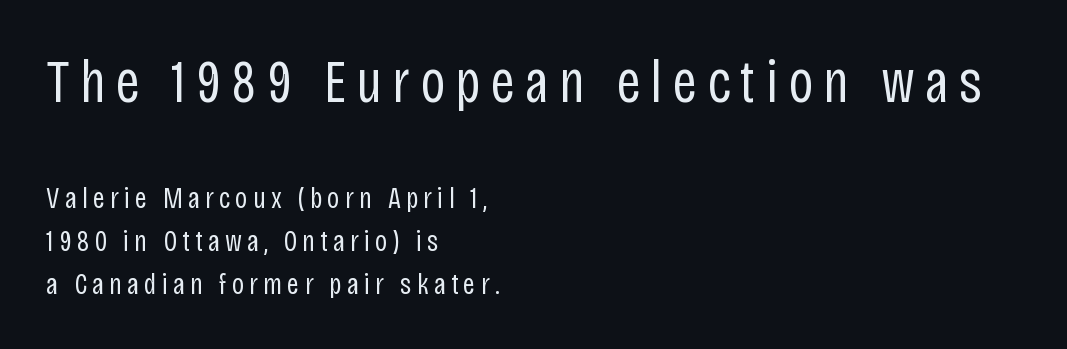
Posture: straight, roman, zero tilt. This layout puts the oversized block above and the modest block below. Each line starts at the same left margin while the right side varies. Spacing verdict: proportional, widths tailored to each character.
